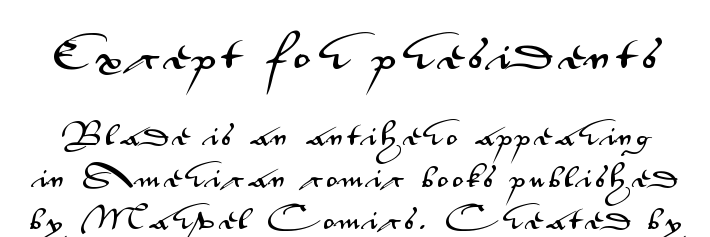
{"serif": "no", "width": "wide", "stroke_contrast": "medium", "x_height": "small", "monospaced": "no", "underline": "no", "line_spacing_ratio": 1.81, "larger_block": "first", "size_ratio": 1.52, "glyph_px": 35}
